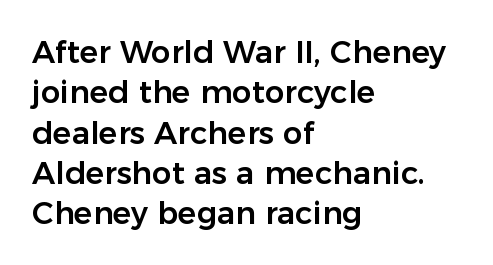
The image shows 31 px sans-serif type, upright; set left-aligned, normal line spacing (1.3x), normal letter spacing, not underlined; low stroke contrast and a medium x-height.
